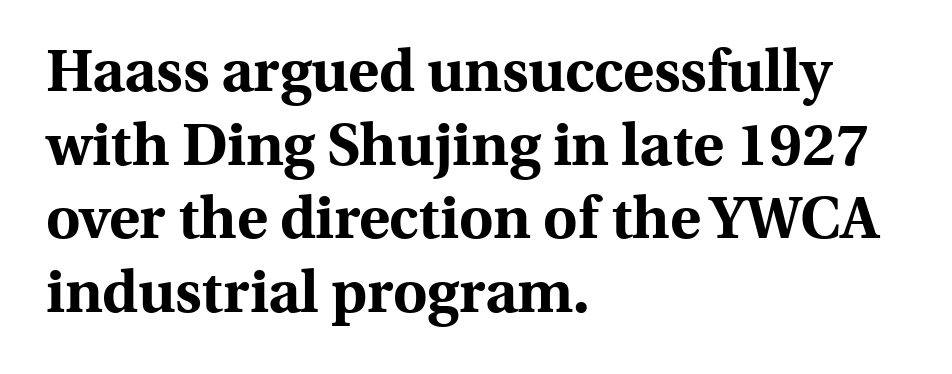
The typeface chosen for these lines features serifs. The text block is weighted toward the left margin, trailing off unevenly rightward. Anything drawn beneath the words? Only blank space. The rendering uses natural spacing where letterforms have individual widths. Bold? Absolutely — the strokes are thick and heavy.
